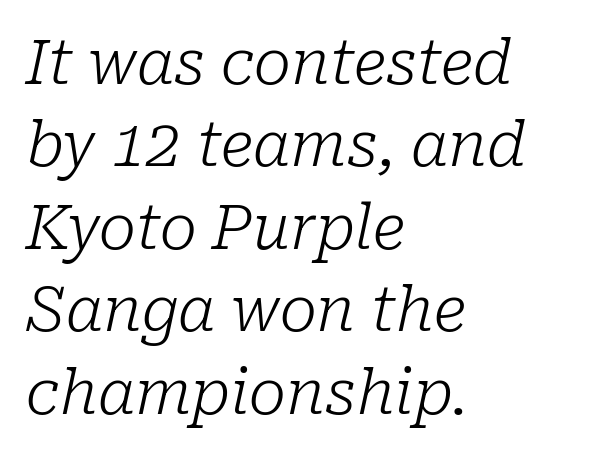
{"serif": "yes", "italic": "yes", "lean": "right", "slant_degrees": 10, "bold": "no", "weight": "light", "width": "normal", "stroke_contrast": "low", "x_height": "medium", "monospaced": "no", "underline": "no", "align": "left", "line_spacing": "normal", "line_spacing_ratio": 1.33, "letter_spacing": "normal", "letter_spacing_em": 0.0, "glyph_px": 62}
